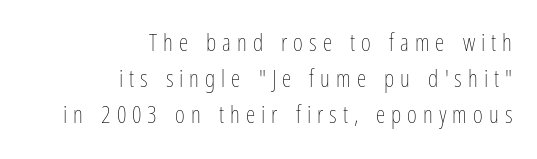
Is there much room between lines? A standard amount, neither cramped nor airy. If you drew a ruler down the right edge, every line would touch it. Has an underline been added? It has not. The typography opts for an upright posture over an oblique one. The font sits on the lighter half of the weight spectrum, regular included.
